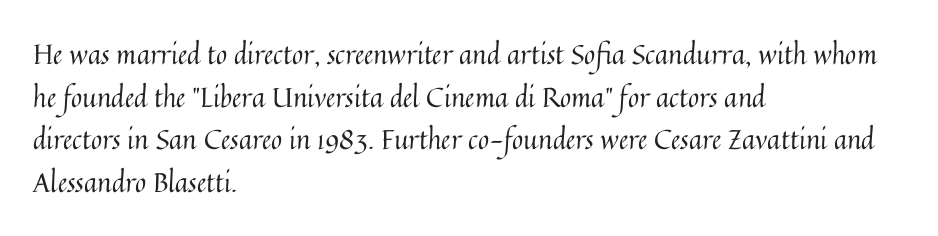
Q: Is the text bold? A: No.
Q: Is the text italic (slanted)? A: Yes.
Q: Is the text underlined? A: No.
Q: How is the paragraph aligned? A: Left-aligned.
Q: Is the spacing between letters normal or unusually wide? A: Normal.
Q: Is the spacing between lines tight, normal or loose? A: Normal.
